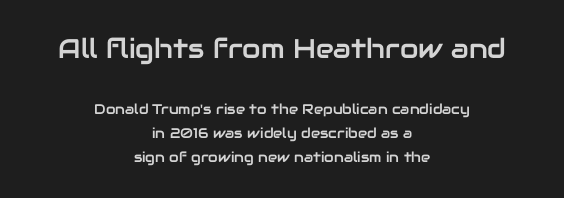
{"italic": "no", "underline": "no", "align": "center", "line_spacing_ratio": 1.74, "letter_spacing": "normal", "letter_spacing_em": 0.0, "larger_block": "first", "size_ratio": 1.93, "glyph_px": 27}
